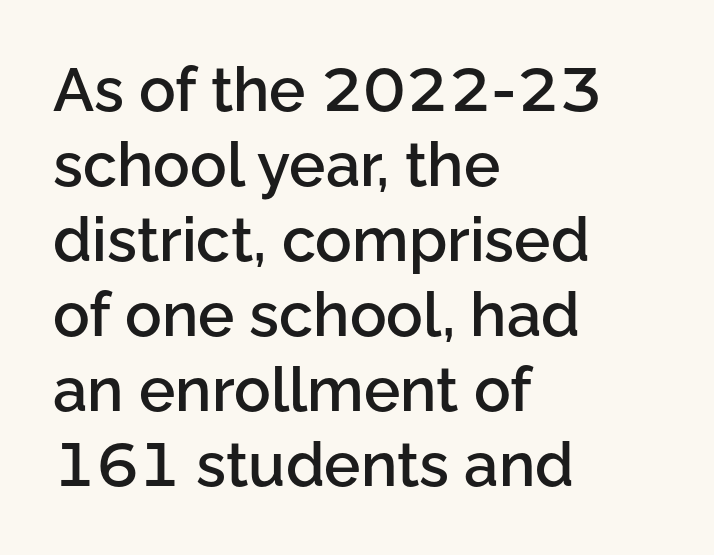
{"serif": "no", "italic": "no", "bold": "semi", "weight": "semibold", "width": "normal", "stroke_contrast": "low", "x_height": "medium", "monospaced": "no", "underline": "no", "align": "left", "line_spacing_ratio": 1.23, "letter_spacing": "normal", "letter_spacing_em": 0.0, "glyph_px": 61}
